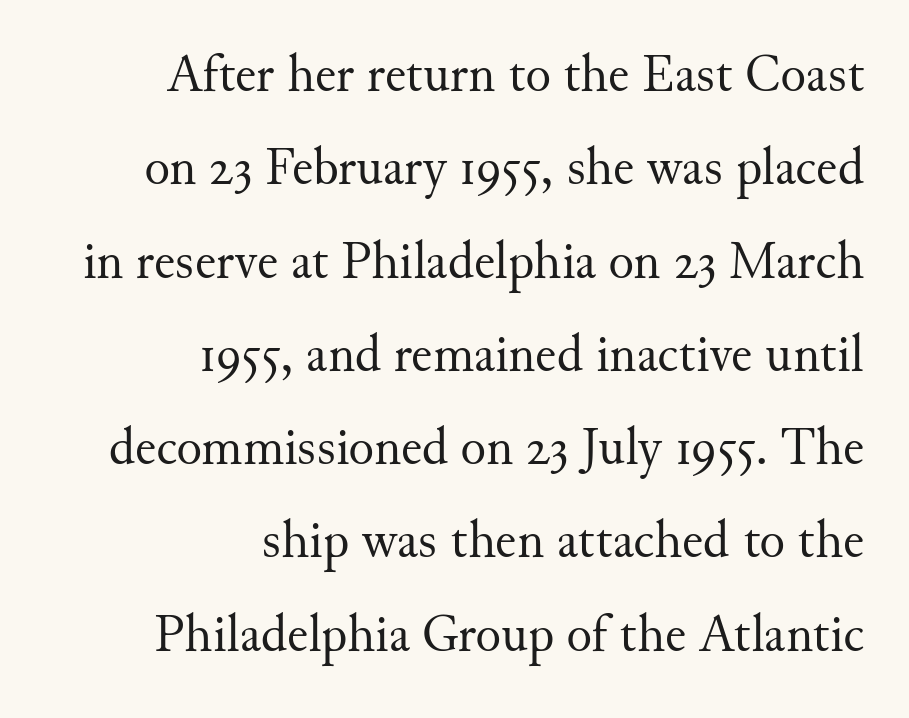
Note the varied advance widths — an 'i' is clearly narrower than an 'm'. Little horizontal feet cap the strokes, marking this as serif type. Descender tails drop into unmarked territory. Inter-character spacing is left at the font's built-in metrics. The compositor pushed each line to the right boundary. In terms of posture, this sample is upright.
